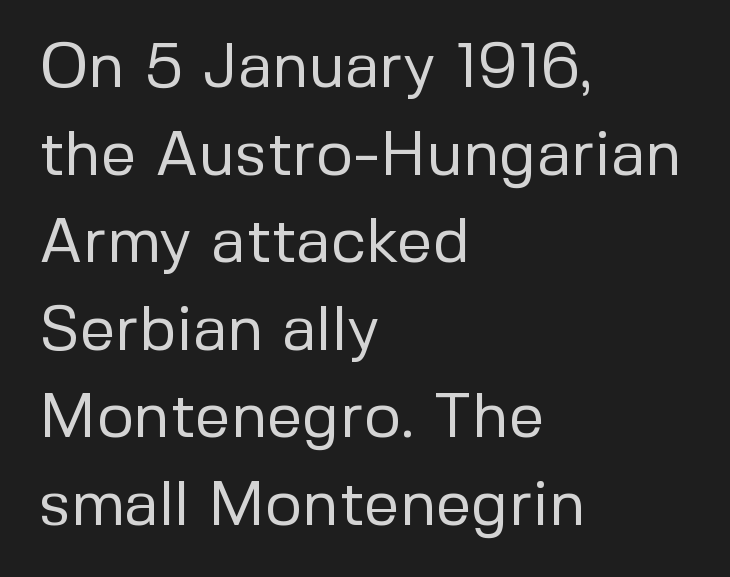
Does the leading feel generous? No, just average. Descenders hang freely into open space. The typography opts for an upright posture over an oblique one. One-word summary of the alignment: left. Character widths vary here, with narrow letters taking less room than wide ones. Words appear dense and cohesive because spacing is normal.
